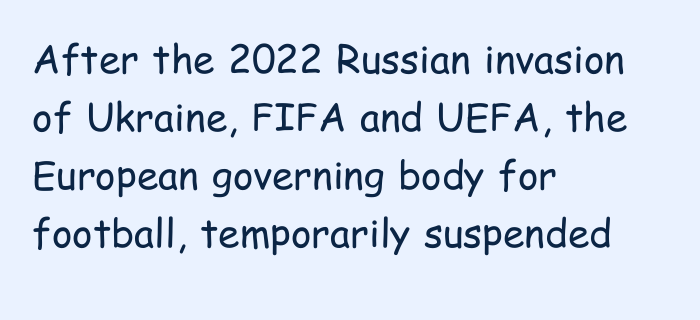
{"serif": "no", "italic": "no", "bold": "no", "weight": "regular", "width": "condensed", "stroke_contrast": "low", "x_height": "medium", "monospaced": "no", "underline": "no", "align": "left", "line_spacing": "normal", "line_spacing_ratio": 1.49, "letter_spacing": "normal", "letter_spacing_em": 0.0, "glyph_px": 39}
